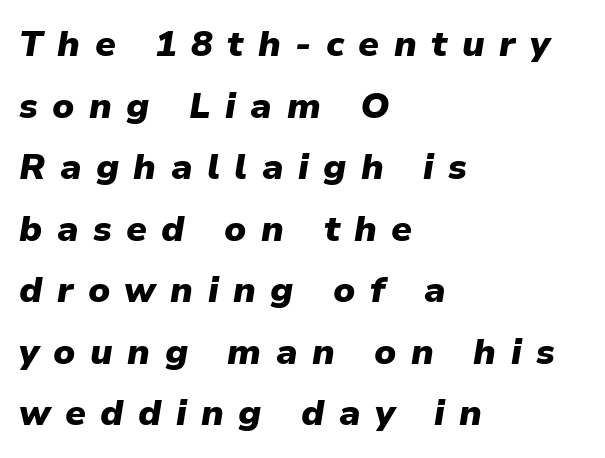
Q: Is the text bold? A: Yes.
Q: Is the text italic (slanted)? A: Yes, it leans right by about 9 degrees.
Q: Is the text underlined? A: No.
Q: How is the paragraph aligned? A: Left-aligned.
Q: Is the spacing between letters normal or unusually wide? A: Unusually wide.
Q: Width (condensed, normal, or wide)? A: Normal.
Q: Stroke contrast? A: Low.
Q: x-height? A: Medium.
Q: Monospaced? A: No.
